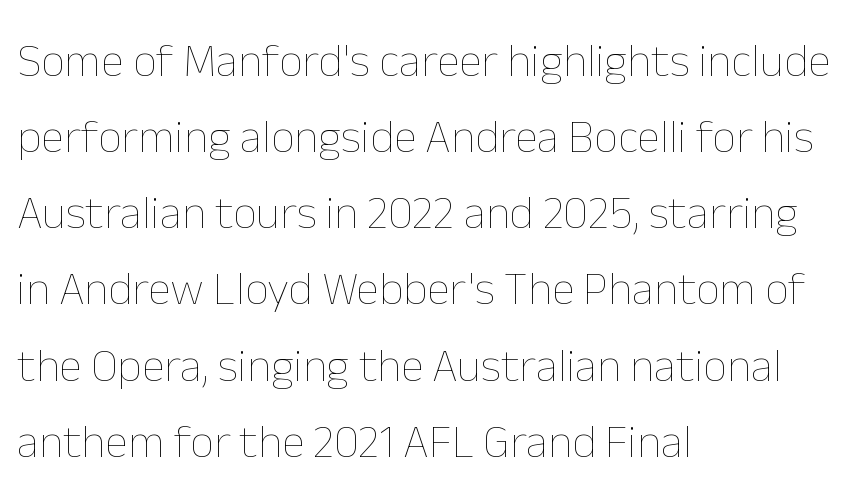
The image shows 47 px thin type, upright; set left-aligned, normal line spacing (1.62x), normal letter spacing, not underlined; low stroke contrast and a medium x-height.
